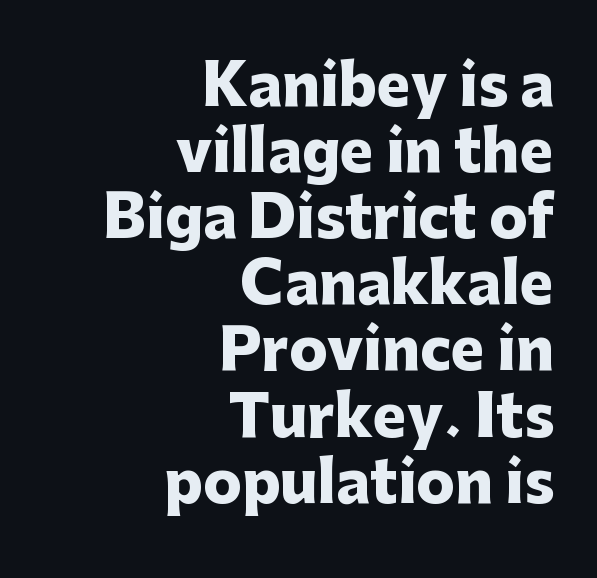
The image shows 57 px heavy sans-serif type, upright; set right-aligned, line spacing 1.16x, normal letter spacing, not underlined; low stroke contrast and a medium x-height.
